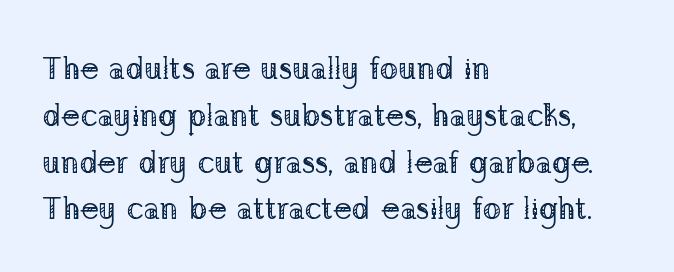
{"serif": "yes", "italic": "no", "bold": "no", "weight": "regular", "width": "normal", "stroke_contrast": "low", "x_height": "medium", "monospaced": "no", "underline": "no", "align": "left", "line_spacing": "normal", "line_spacing_ratio": 1.51, "letter_spacing": "normal", "letter_spacing_em": 0.0, "glyph_px": 31}
